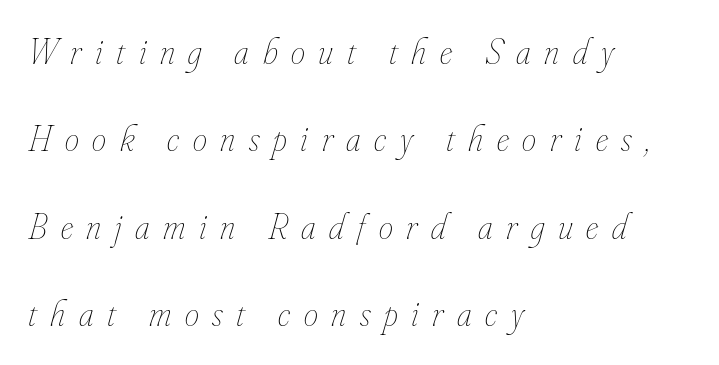
The image shows 36 px thin, condensed type, italic (leaning right); set left-aligned, loose line spacing (2.43x), unusually wide letter spacing (+0.38 em), not underlined; low stroke contrast and a small x-height.
